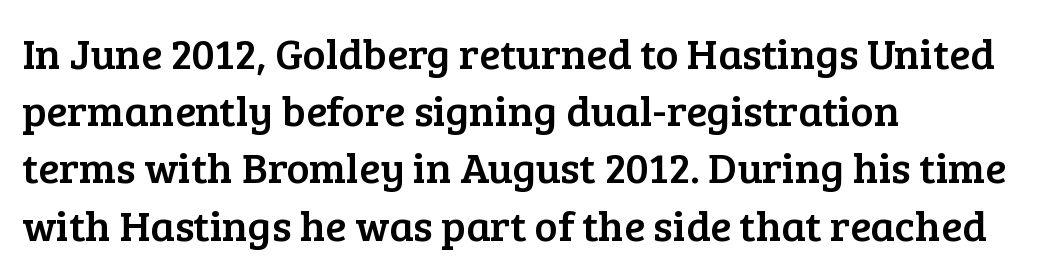
Q: Is the text italic (slanted)? A: No, it is upright.
Q: Is the typeface a serif or a sans-serif typeface? A: Serif.
Q: Is the text underlined? A: No.
Q: How is the paragraph aligned? A: Left-aligned.
Q: Is the spacing between letters normal or unusually wide? A: Normal.
Q: Is the spacing between lines tight, normal or loose? A: Normal.
Q: Width (condensed, normal, or wide)? A: Normal.
Q: Stroke contrast? A: Low.
Q: x-height? A: Medium.
Q: Monospaced? A: No.
